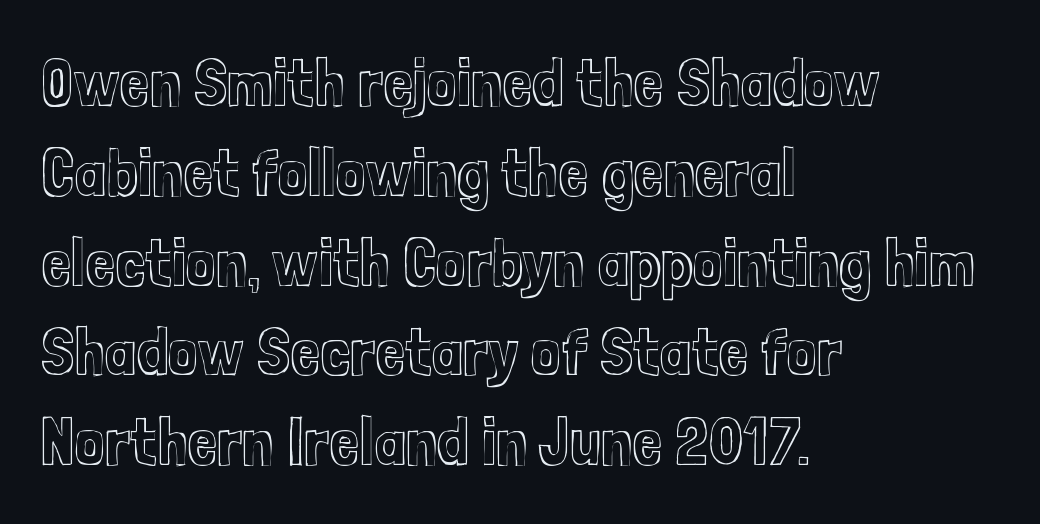
{"italic": "no", "width": "condensed", "x_height": "medium", "monospaced": "no", "underline": "no", "align": "left", "line_spacing": "normal", "line_spacing_ratio": 1.32, "letter_spacing": "normal", "letter_spacing_em": 0.0, "glyph_px": 68}
